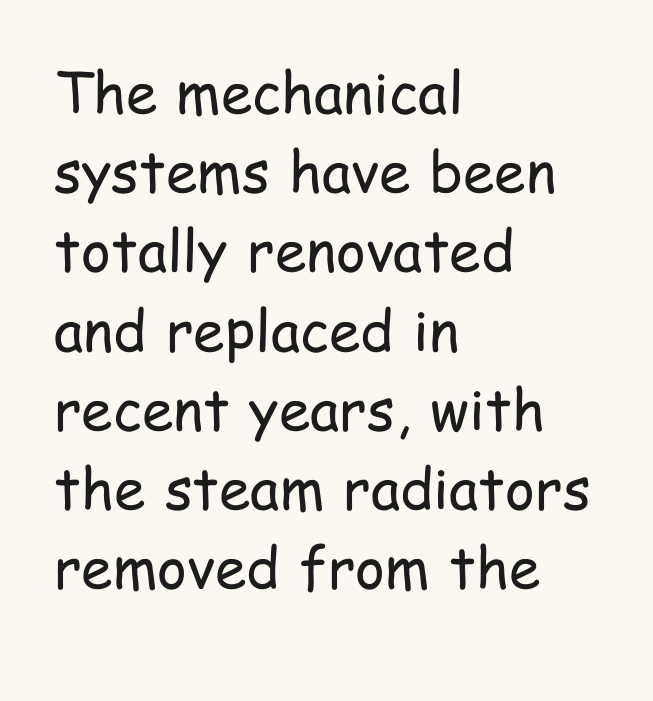
{"serif": "no", "italic": "no", "bold": "no", "weight": "regular", "width": "condensed", "stroke_contrast": "low", "x_height": "medium", "monospaced": "no", "underline": "no", "align": "left", "line_spacing": "normal", "line_spacing_ratio": 1.39, "letter_spacing": "normal", "letter_spacing_em": 0.0, "glyph_px": 57}
